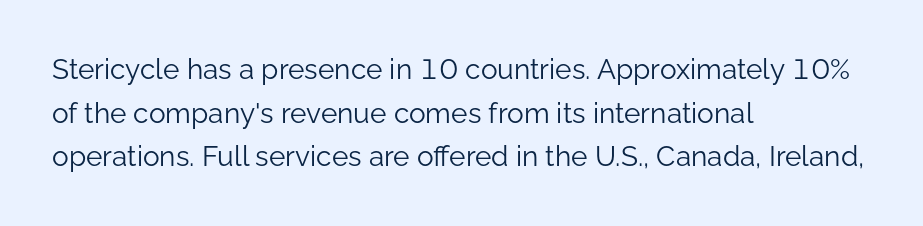
Q: Is the text bold? A: No.
Q: Is the text italic (slanted)? A: No, it is upright.
Q: Is the typeface a serif or a sans-serif typeface? A: Sans-serif.
Q: Is the text underlined? A: No.
Q: How is the paragraph aligned? A: Left-aligned.
Q: Is the spacing between letters normal or unusually wide? A: Normal.
Q: Is the spacing between lines tight, normal or loose? A: Normal.
Q: Width (condensed, normal, or wide)? A: Normal.
Q: Stroke contrast? A: Low.
Q: x-height? A: Medium.
Q: Monospaced? A: No.
